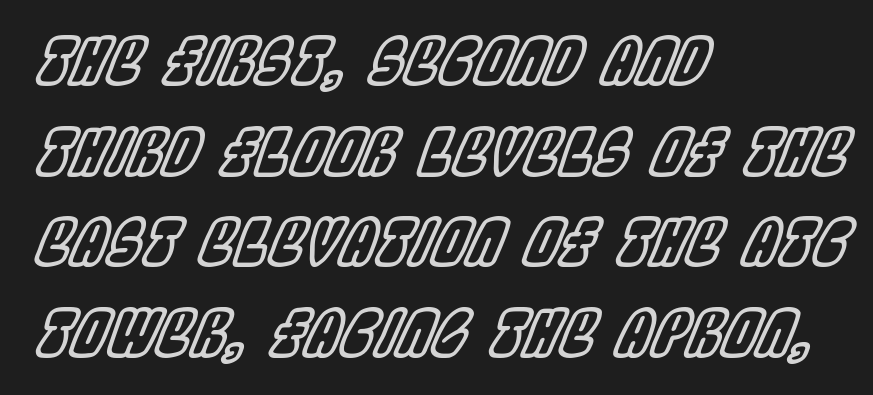
{"italic": "yes", "lean": "right", "slant_degrees": 22, "width": "condensed", "x_height": "large", "monospaced": "no", "underline": "no", "align": "left", "line_spacing": "normal", "line_spacing_ratio": 1.44, "letter_spacing": "normal", "letter_spacing_em": 0.0, "glyph_px": 63}
